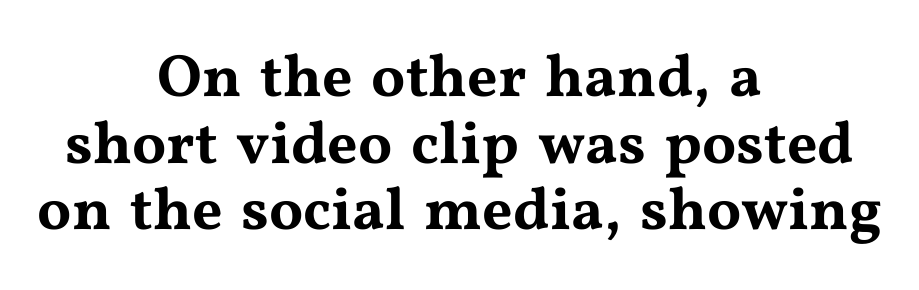
The image shows 60 px wide serif type, upright; set centered, tight line spacing (1.11x), normal letter spacing, not underlined; medium stroke contrast and a medium x-height.
